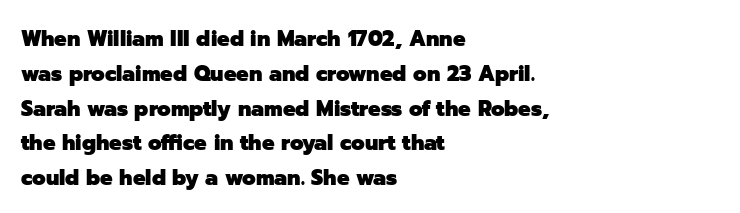
The image shows 22 px bold type, upright; set left-aligned, normal line spacing (1.58x), normal letter spacing, not underlined.
